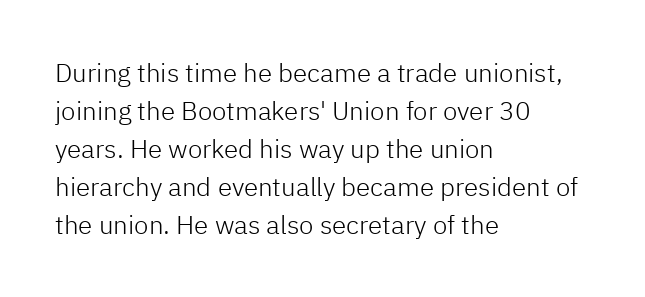
Q: Is the text bold? A: No.
Q: Is the text italic (slanted)? A: No, it is upright.
Q: Is the text underlined? A: No.
Q: How is the paragraph aligned? A: Left-aligned.
Q: Is the spacing between letters normal or unusually wide? A: Normal.
Q: Is the spacing between lines tight, normal or loose? A: Normal.
